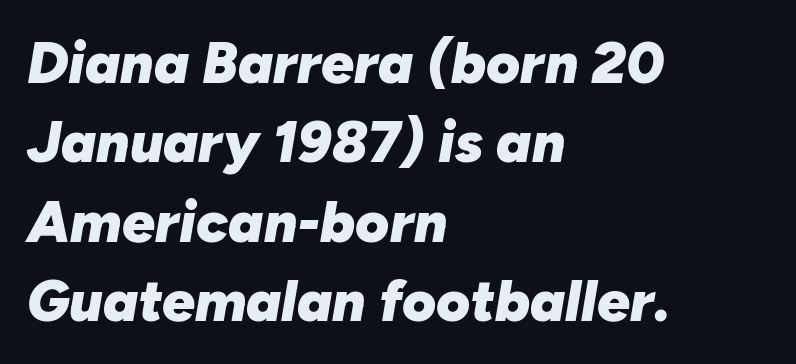
Notice how the passage keeps a crisp vertical edge on the left only. Each letter keeps its own natural width here, so spacing adapts to shape. Observe the lean: these are italic letterforms. The baseline area is clear. Interline gaps are of average width in this sample.
